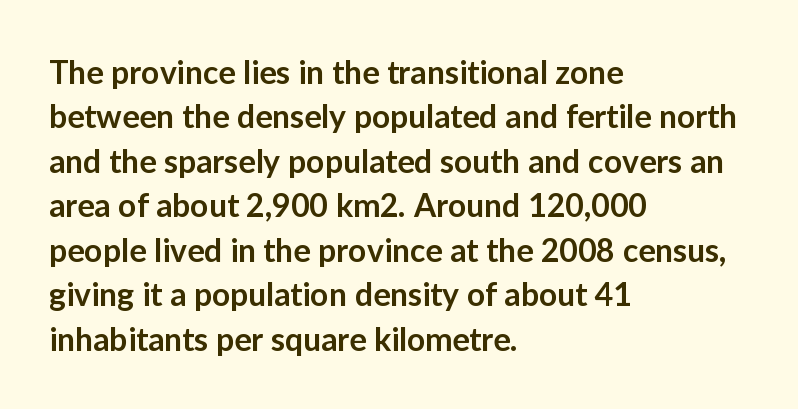
Q: Is the text bold? A: Semi-bold.
Q: Is the text italic (slanted)? A: No, it is upright.
Q: Is the typeface a serif or a sans-serif typeface? A: Sans-serif.
Q: Is the text underlined? A: No.
Q: How is the paragraph aligned? A: Left-aligned.
Q: Is the spacing between letters normal or unusually wide? A: Normal.
Q: Is the spacing between lines tight, normal or loose? A: Normal.
Q: Width (condensed, normal, or wide)? A: Normal.
Q: Stroke contrast? A: Low.
Q: x-height? A: Medium.
Q: Monospaced? A: No.
